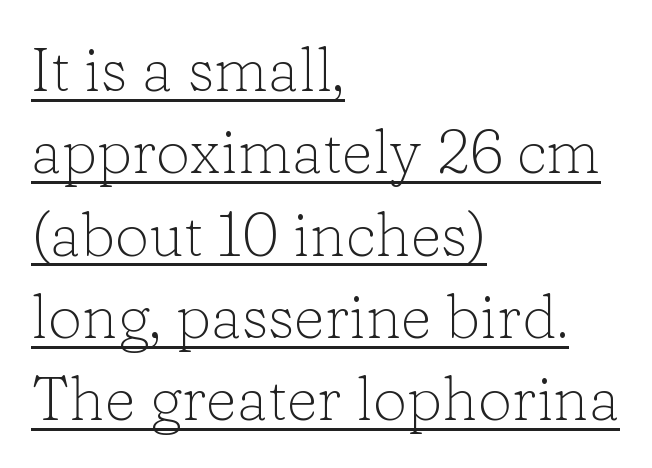
Q: Is the text bold? A: No.
Q: Is the text italic (slanted)? A: No, it is upright.
Q: Is the typeface a serif or a sans-serif typeface? A: Serif.
Q: Is the text underlined? A: Yes.
Q: How is the paragraph aligned? A: Left-aligned.
Q: Is the spacing between letters normal or unusually wide? A: Normal.
Q: Is the spacing between lines tight, normal or loose? A: Normal.
Q: Width (condensed, normal, or wide)? A: Normal.
Q: Stroke contrast? A: Low.
Q: x-height? A: Medium.
Q: Monospaced? A: No.
